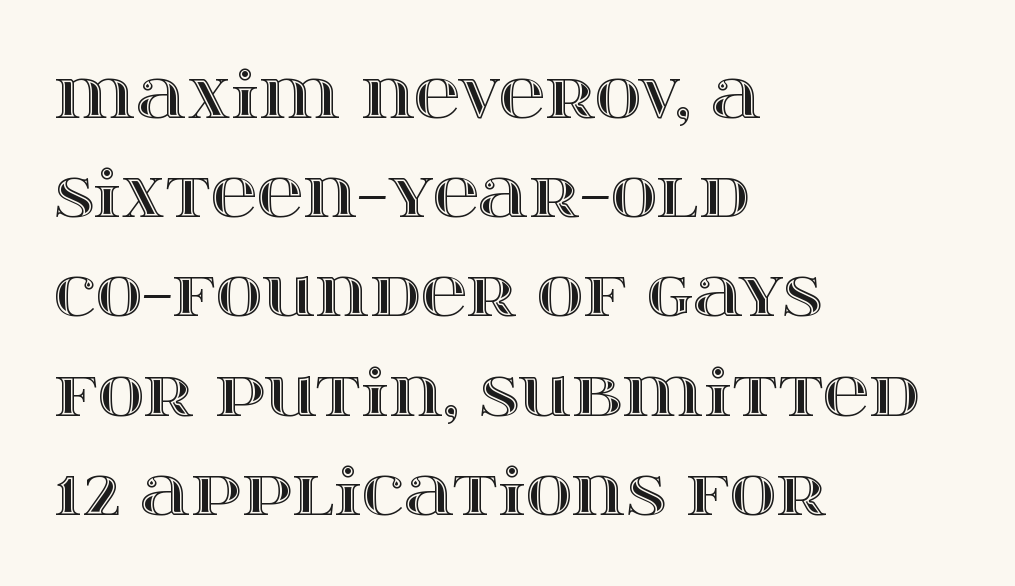
The compositor pushed each line to the left boundary. These lines keep a tight, regular rhythm from letter to letter. Posture: straight, roman, zero tilt. The block of text has a typical density, with ordinary space between rows.
